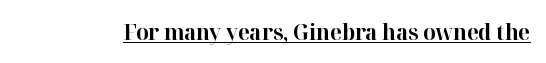
The image shows 22 px bold type, upright; set normal letter spacing, underlined.
